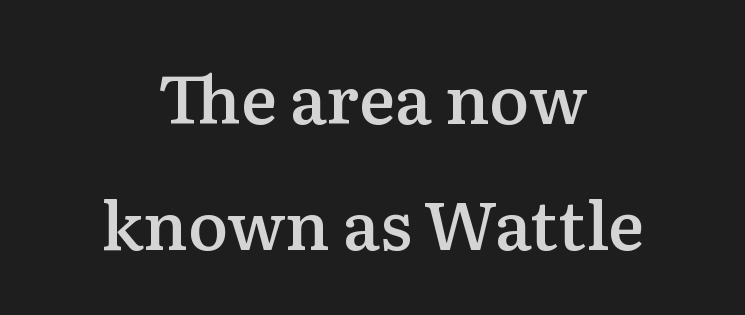
Are there feet on the stems? There are — it's a serif. The letterforms sit shoulder to shoulder at normal distance. The passage shown is not underscored anywhere. Character widths vary here, with narrow letters taking less room than wide ones. A somewhat darkened texture: the type is semibold rather than bold. The lettering stays uniformly vertical, giving the passage a roman look.
